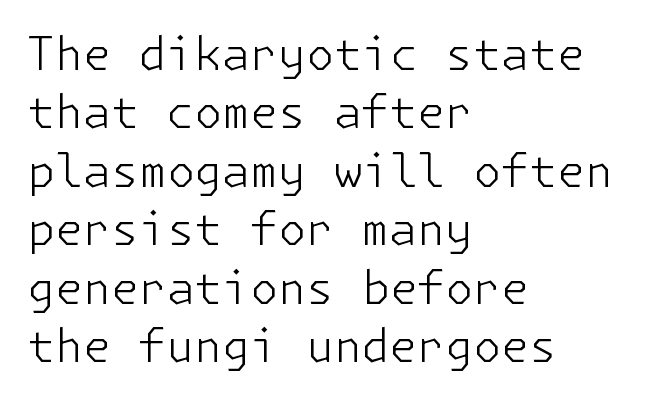
{"serif": "no", "italic": "no", "bold": "no", "weight": "light", "width": "normal", "stroke_contrast": "low", "x_height": "medium", "underline": "no", "align": "left", "line_spacing": "normal", "line_spacing_ratio": 1.3, "letter_spacing": "normal", "letter_spacing_em": 0.0, "glyph_px": 45}
